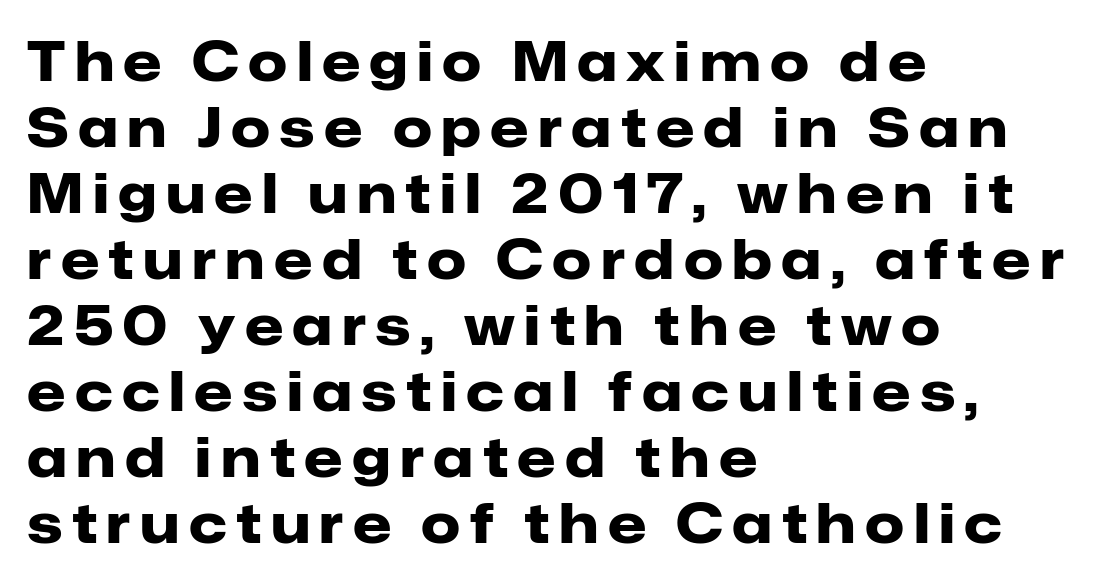
{"serif": "no", "italic": "no", "bold": "yes", "weight": "heavy", "width": "normal", "stroke_contrast": "low", "x_height": "medium", "monospaced": "no", "underline": "no", "align": "left", "line_spacing_ratio": 1.2, "glyph_px": 55}
